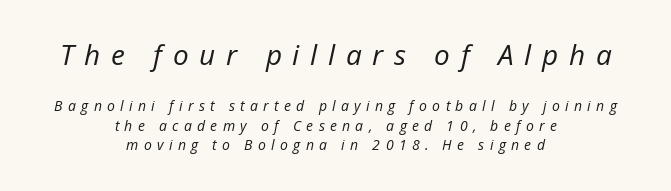
Q: Is the text bold? A: No.
Q: Is the text italic (slanted)? A: Yes, it leans right by about 12 degrees.
Q: Is the text underlined? A: No.
Q: How is the paragraph aligned? A: Centered.
Q: Is the spacing between letters normal or unusually wide? A: Unusually wide.
Q: Is the spacing between lines tight, normal or loose? A: Normal.
Q: Which block of text is set in a larger size, the first (top) or the second (bottom)? A: The first (top) one.
Q: Width (condensed, normal, or wide)? A: Normal.
Q: Stroke contrast? A: Low.
Q: x-height? A: Medium.
Q: Monospaced? A: No.
